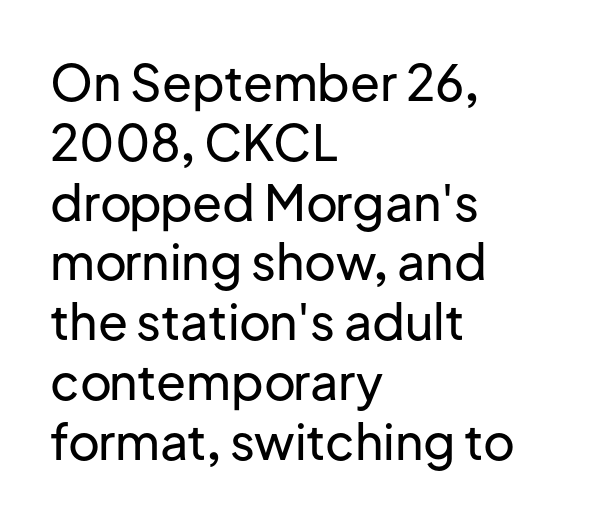
Q: Is the text italic (slanted)? A: No, it is upright.
Q: Is the typeface a serif or a sans-serif typeface? A: Sans-serif.
Q: Is the text underlined? A: No.
Q: How is the paragraph aligned? A: Left-aligned.
Q: Is the spacing between letters normal or unusually wide? A: Normal.
Q: Width (condensed, normal, or wide)? A: Normal.
Q: Stroke contrast? A: Low.
Q: x-height? A: Medium.
Q: Monospaced? A: No.
